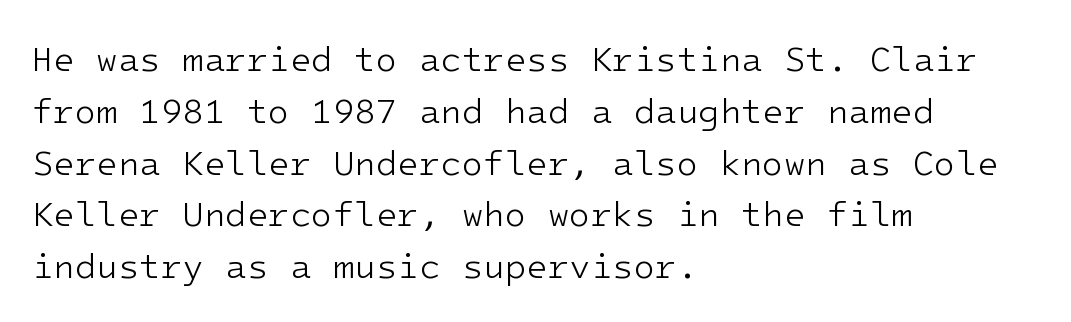
{"serif": "no", "italic": "no", "bold": "no", "weight": "light", "width": "normal", "stroke_contrast": "low", "x_height": "medium", "monospaced": "yes", "underline": "no", "align": "left", "line_spacing": "normal", "line_spacing_ratio": 1.48, "letter_spacing": "normal", "letter_spacing_em": 0.0, "glyph_px": 35}
